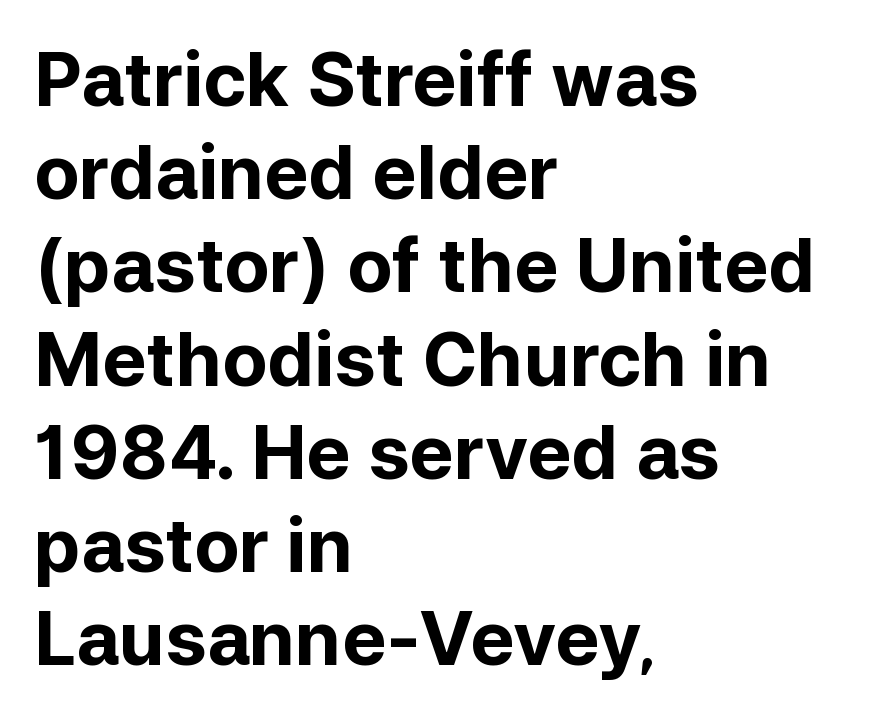
The image shows 74 px bold sans-serif type, upright; set left-aligned, normal line spacing (1.26x), normal letter spacing, not underlined; low stroke contrast and a medium x-height.
